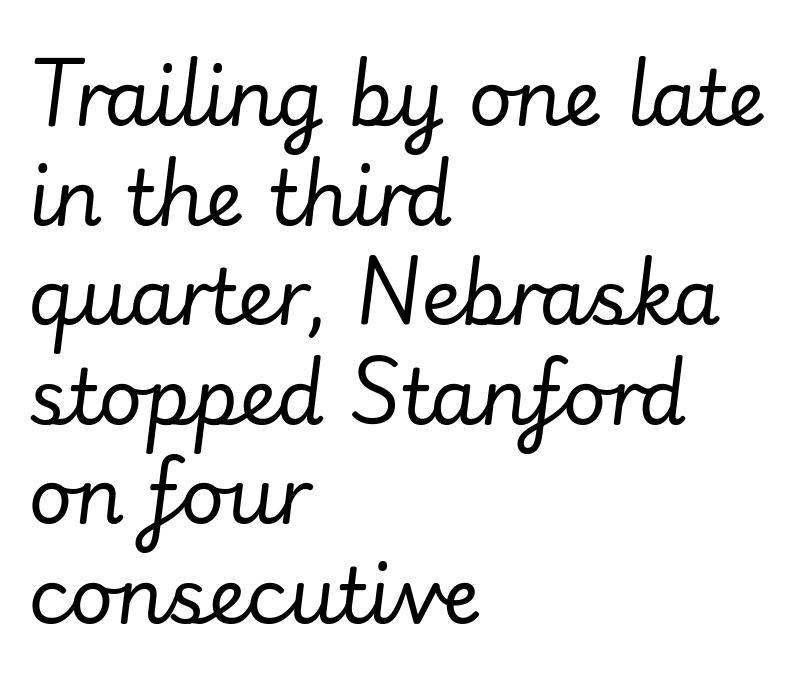
{"italic": "yes", "lean": "right", "slant_degrees": 7, "bold": "no", "weight": "regular", "width": "normal", "stroke_contrast": "low", "x_height": "small", "monospaced": "no", "underline": "no", "align": "left", "line_spacing": "normal", "line_spacing_ratio": 1.31, "letter_spacing": "normal", "letter_spacing_em": 0.0, "glyph_px": 76}
